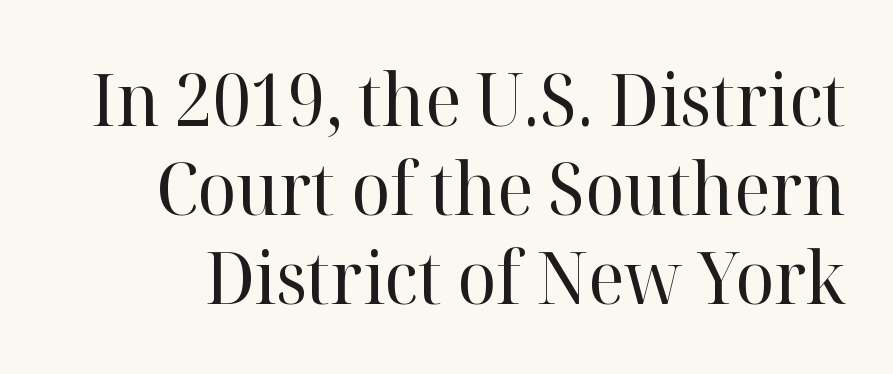
The image shows 73 px regular-weight serif type, upright; set line spacing 1.22x, normal letter spacing, not underlined; high stroke contrast and a medium x-height.
